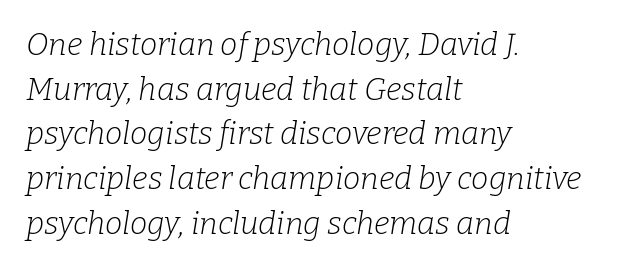
Heft: none added — not bold. The face used here is seriffed, in the tradition of book romans. An italicized treatment has been applied to the whole sample. The lines are quadded left. Has an underline been added? It has not. Nobody touched the tracking dial on this one.
